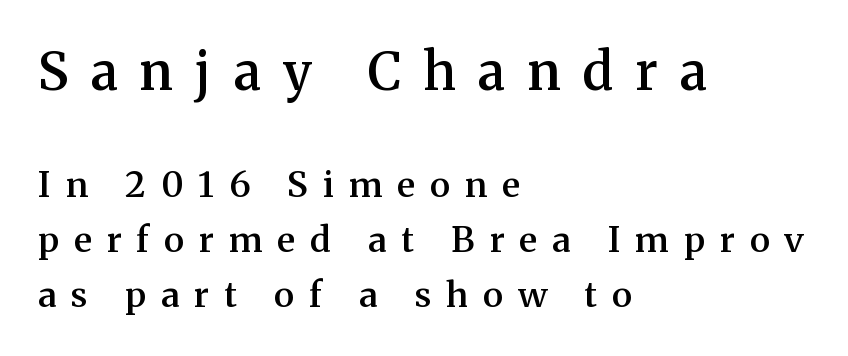
Is the lower block the larger one? No — the upper block carries the bigger type. Yep, those are serifs on the letters. The passage shown is semibold, sitting just below true bold. Character widths vary here, with narrow letters taking less room than wide ones.
